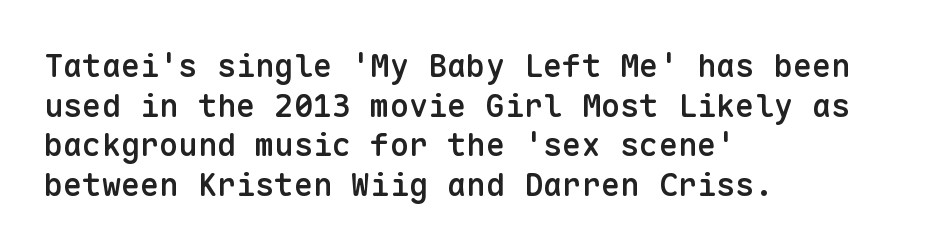
{"serif": "no", "italic": "no", "bold": "semi", "weight": "semibold", "width": "normal", "stroke_contrast": "low", "x_height": "medium", "monospaced": "yes", "underline": "no", "align": "left", "line_spacing_ratio": 1.24, "letter_spacing": "normal", "letter_spacing_em": 0.0, "glyph_px": 32}
